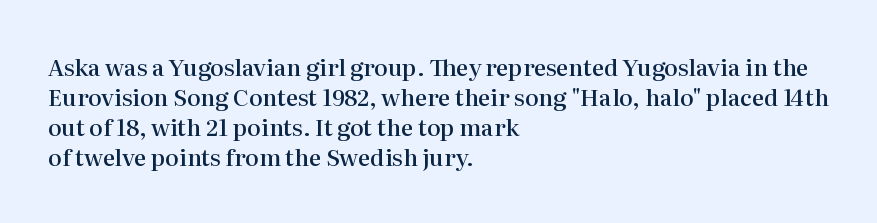
The image shows 23 px text type, upright; set left-aligned, normal line spacing (1.31x), normal letter spacing, not underlined.
